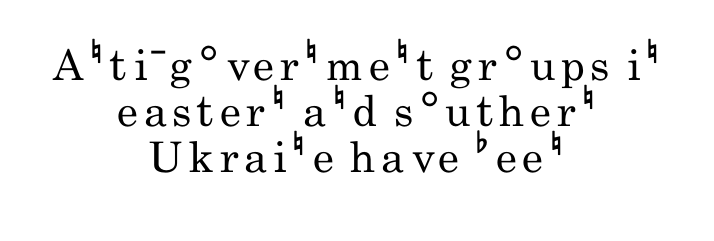
{"serif": "no", "italic": "no", "bold": "no", "weight": "regular", "width": "condensed", "stroke_contrast": "low", "x_height": "small", "monospaced": "no", "underline": "no", "align": "center", "line_spacing": "tight", "line_spacing_ratio": 1.09, "glyph_px": 42}
